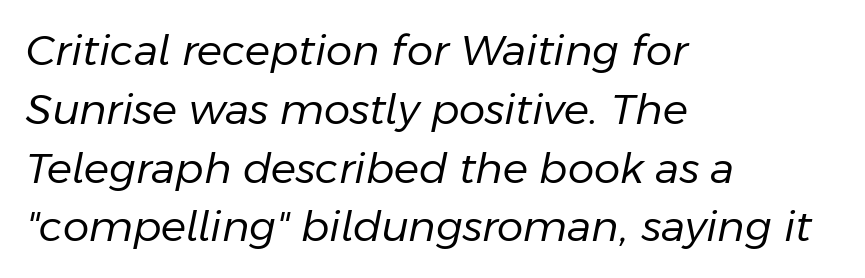
The image shows 42 px regular-weight type, italic (leaning right); set left-aligned, normal line spacing (1.4x), normal letter spacing, not underlined; low stroke contrast and a medium x-height.
